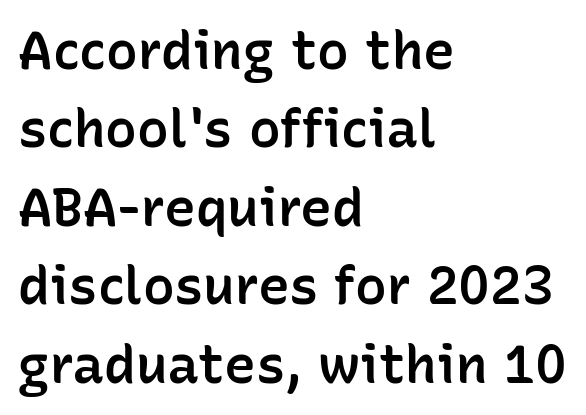
Q: Is the text bold? A: Semi-bold.
Q: Is the text italic (slanted)? A: No, it is upright.
Q: Is the typeface a serif or a sans-serif typeface? A: Sans-serif.
Q: Is the text underlined? A: No.
Q: How is the paragraph aligned? A: Left-aligned.
Q: Is the spacing between letters normal or unusually wide? A: Normal.
Q: Is the spacing between lines tight, normal or loose? A: Normal.
Q: Width (condensed, normal, or wide)? A: Normal.
Q: Stroke contrast? A: Low.
Q: x-height? A: Medium.
Q: Monospaced? A: No.
